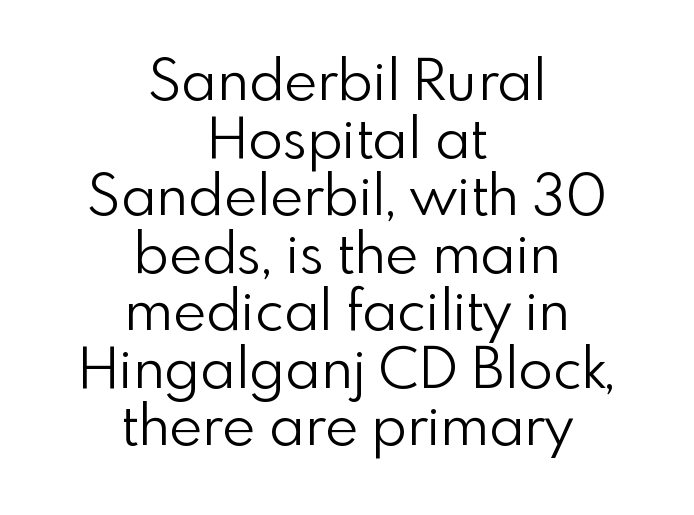
The image shows 57 px light sans-serif type, upright; set centered, tight line spacing (1.01x), normal letter spacing, not underlined; low stroke contrast and a small x-height.
